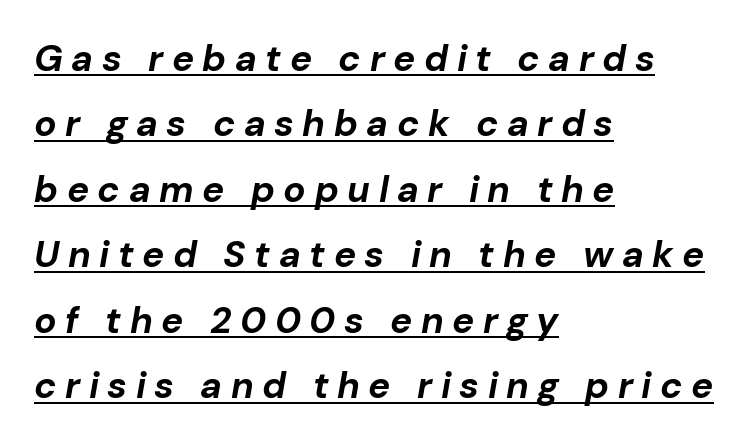
The image shows 37 px bold type, italic (leaning right); set left-aligned, line spacing 1.77x, unusually wide letter spacing (+0.23 em), underlined; low stroke contrast and a medium x-height.
